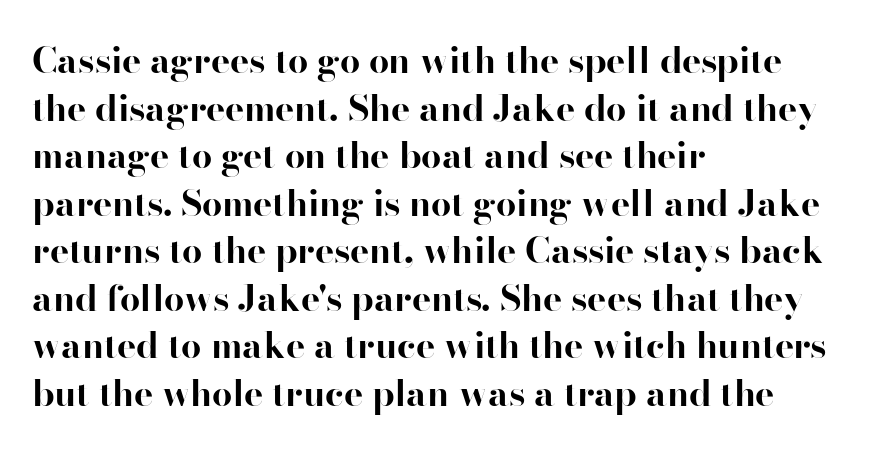
The image shows 36 px bold serif type, upright; set left-aligned, normal line spacing (1.32x), normal letter spacing, not underlined; high stroke contrast and a small x-height.
